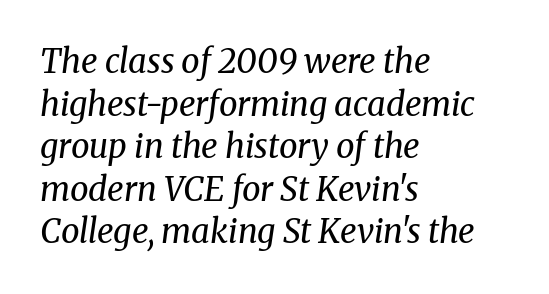
Q: Is the text bold? A: No.
Q: Is the text italic (slanted)? A: Yes, it leans right by about 8 degrees.
Q: Is the typeface a serif or a sans-serif typeface? A: Serif.
Q: Is the text underlined? A: No.
Q: How is the paragraph aligned? A: Left-aligned.
Q: Is the spacing between letters normal or unusually wide? A: Normal.
Q: Is the spacing between lines tight, normal or loose? A: Normal.
Q: Width (condensed, normal, or wide)? A: Normal.
Q: Stroke contrast? A: Medium.
Q: x-height? A: Medium.
Q: Monospaced? A: No.
